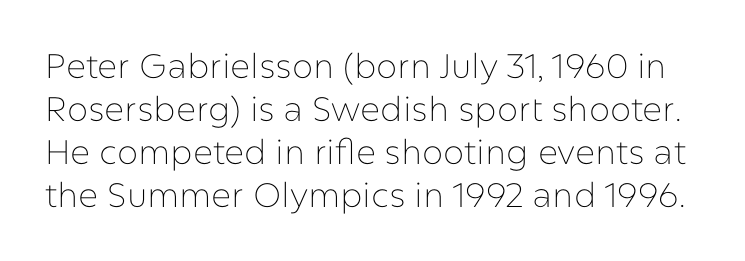
{"serif": "no", "italic": "no", "bold": "no", "weight": "thin", "width": "normal", "stroke_contrast": "low", "x_height": "medium", "monospaced": "no", "underline": "no", "line_spacing": "normal", "line_spacing_ratio": 1.26, "letter_spacing": "normal", "letter_spacing_em": 0.0, "glyph_px": 34}
